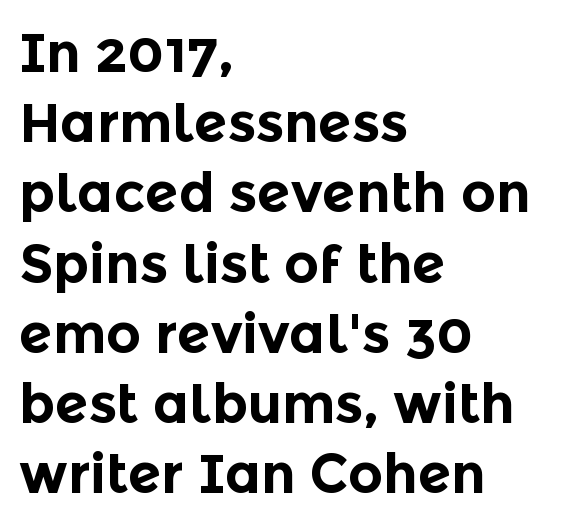
{"serif": "no", "italic": "no", "bold": "yes", "weight": "bold", "width": "normal", "x_height": "medium", "monospaced": "no", "underline": "no", "align": "left", "line_spacing": "normal", "line_spacing_ratio": 1.3, "letter_spacing": "normal", "letter_spacing_em": 0.0, "glyph_px": 54}
